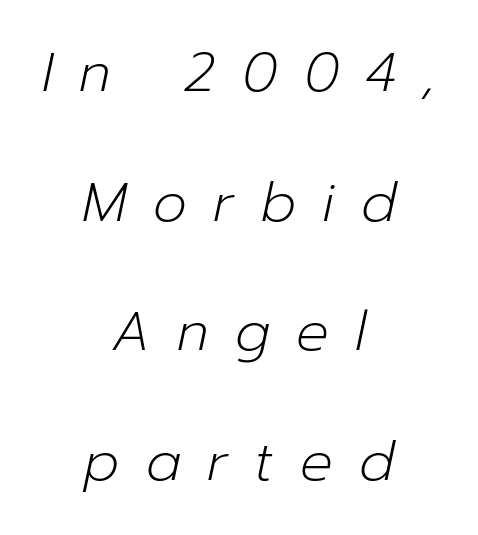
Letters have the restrained weight of plain body copy at most. The glyphs look as if they've been sheared to an angle. The compositor balanced each line on the midline. Is this a fixed-width face? No — the glyphs have proportional, varying widths. Descenders are the only things crossing below the line.
